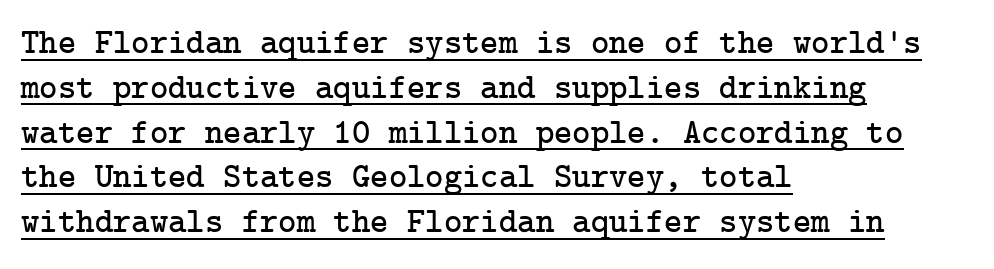
The type is set solid horizontally, with unmodified tracking. Typeset ragged right — the left edge is the straight one. This is underlined copy, the kind a proofreader might mark for attention. This sample uses an upright cut, with every glyph sitting square on the baseline. Normally led — the rows are evenly, conventionally spaced.
